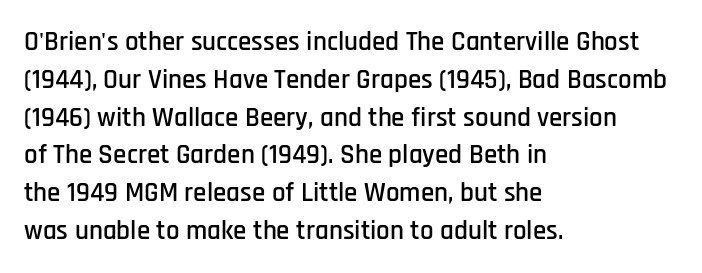
The ragged edge is on the right, which tells us the setting is flush left. Underline: absent. Does the leading feel generous? No, just average. The type is set solid horizontally, with unmodified tracking.
